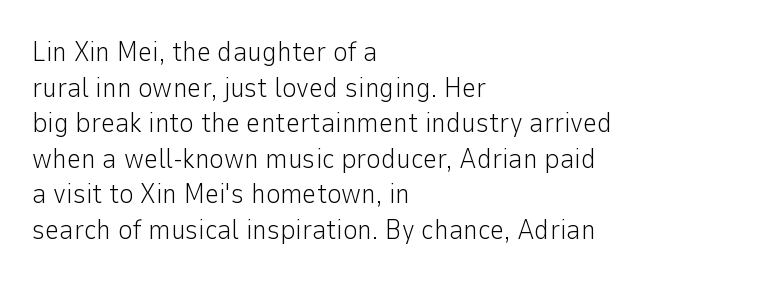
The image shows 28 px light sans-serif type, upright; set left-aligned, normal line spacing (1.27x), normal letter spacing, not underlined; low stroke contrast and a medium x-height.
